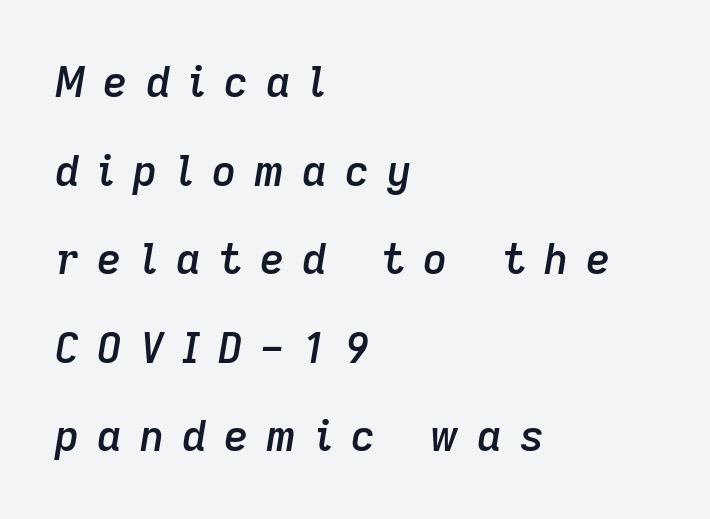
The image shows 42 px semibold type, italic (leaning right); set left-aligned, loose line spacing (2.11x), unusually wide letter spacing (+0.43 em), not underlined; low stroke contrast and a medium x-height.
